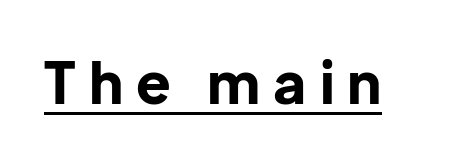
The image shows 57 px bold sans-serif type, upright; set unusually wide letter spacing (+0.23 em), underlined; low stroke contrast and a medium x-height.
